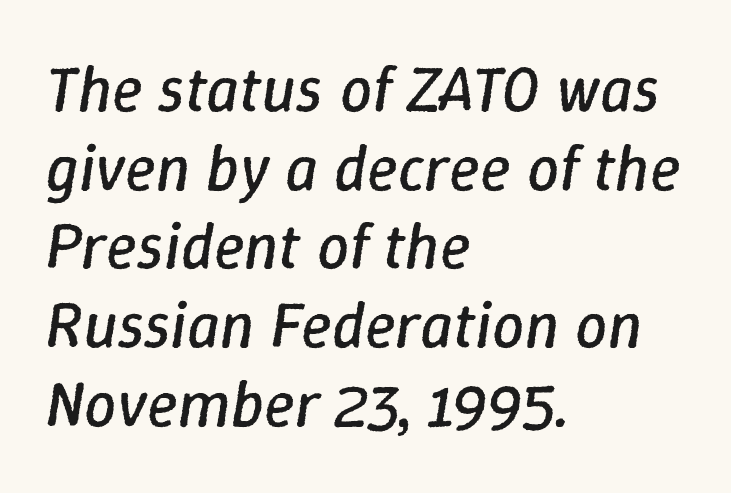
There is no visible air inserted between adjacent glyphs. Spacing verdict: proportional, widths tailored to each character. Is the block centered? No — it sits flush against the left margin. The passage shown leans; its letterforms are oblique.
